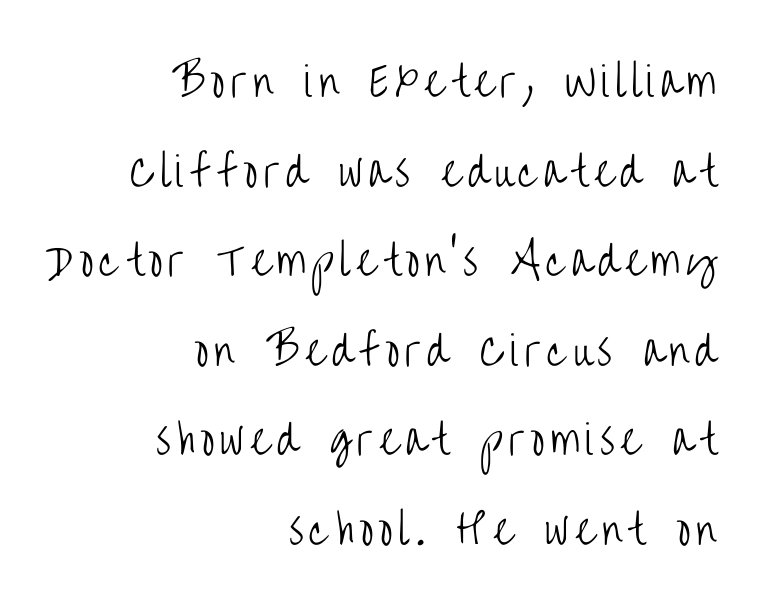
{"serif": "no", "italic": "no", "bold": "no", "weight": "light", "width": "condensed", "stroke_contrast": "low", "x_height": "large", "monospaced": "no", "underline": "no", "align": "right", "line_spacing": "loose", "line_spacing_ratio": 2.24, "glyph_px": 40}
